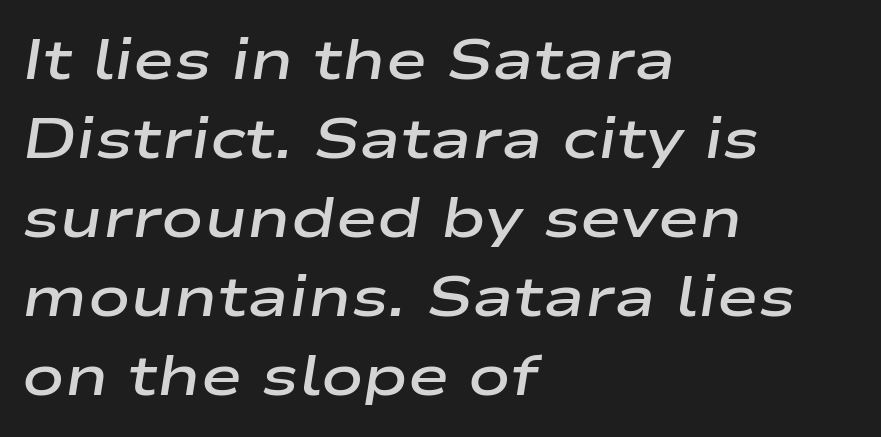
{"italic": "yes", "lean": "right", "slant_degrees": 9, "bold": "semi", "weight": "semibold", "width": "wide", "stroke_contrast": "low", "x_height": "medium", "monospaced": "no", "underline": "no", "align": "left", "line_spacing": "normal", "line_spacing_ratio": 1.41, "letter_spacing": "normal", "letter_spacing_em": 0.0, "glyph_px": 56}
